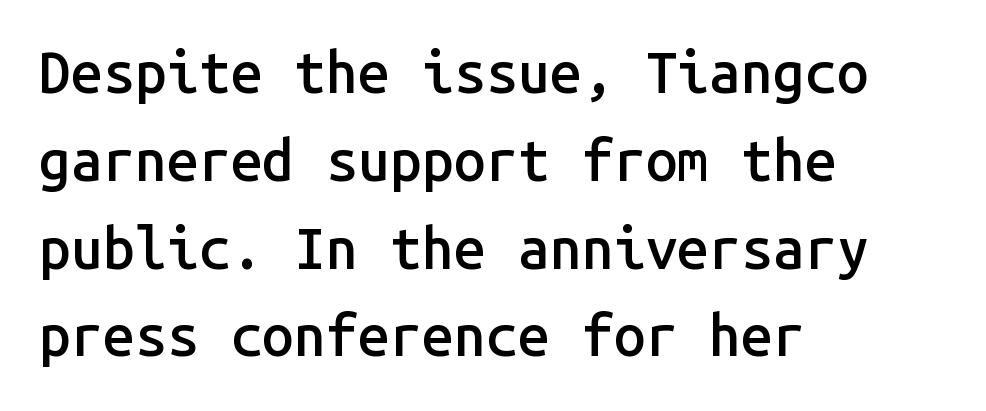
The image shows 57 px semibold sans-serif type, upright, monospaced; set left-aligned, normal line spacing (1.54x), normal letter spacing, not underlined; low stroke contrast and a medium x-height.
